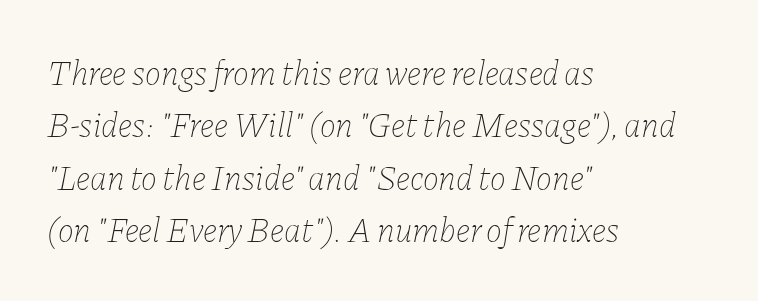
{"italic": "yes", "lean": "right", "slant_degrees": 11, "bold": "no", "weight": "thin", "width": "normal", "stroke_contrast": "low", "x_height": "medium", "monospaced": "no", "underline": "no", "align": "left", "line_spacing": "normal", "line_spacing_ratio": 1.54, "letter_spacing": "normal", "letter_spacing_em": 0.0, "glyph_px": 34}
